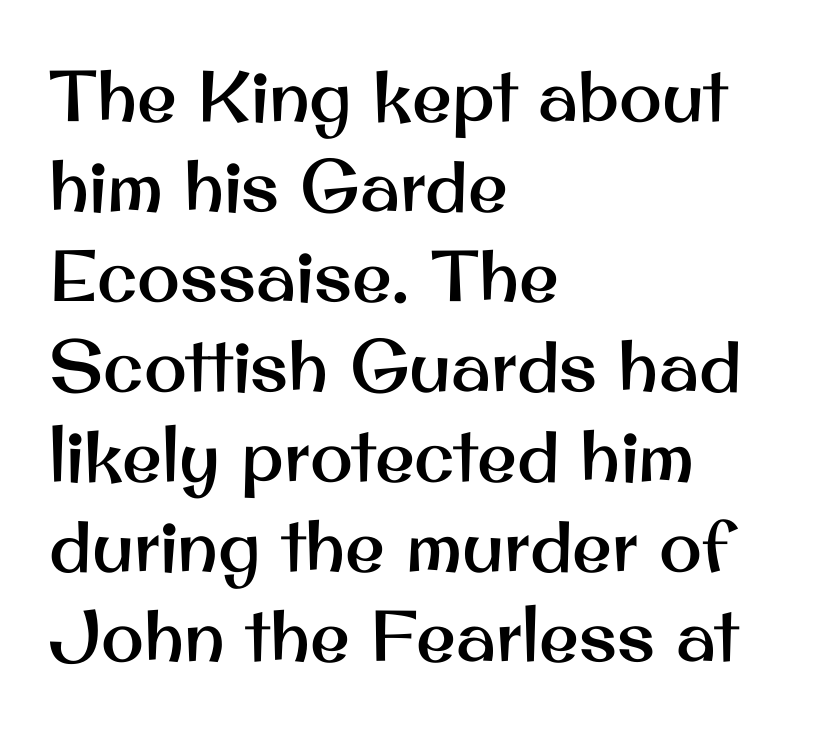
Q: Is the text italic (slanted)? A: No, it is upright.
Q: Is the typeface a serif or a sans-serif typeface? A: Sans-serif.
Q: Is the text underlined? A: No.
Q: How is the paragraph aligned? A: Left-aligned.
Q: Is the spacing between letters normal or unusually wide? A: Normal.
Q: Is the spacing between lines tight, normal or loose? A: Normal.
Q: Width (condensed, normal, or wide)? A: Normal.
Q: Stroke contrast? A: Medium.
Q: x-height? A: Small.
Q: Monospaced? A: No.
